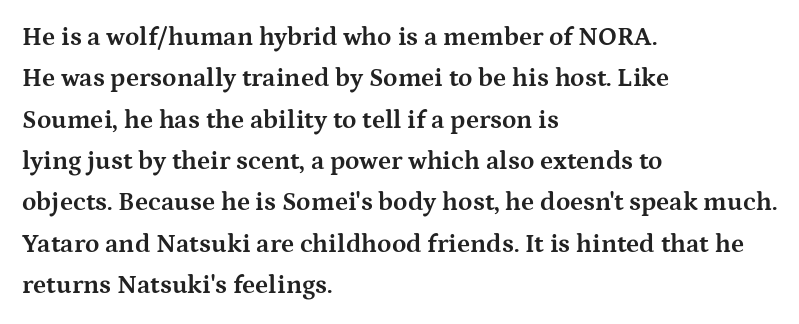
Q: Is the text bold? A: Yes.
Q: Is the text italic (slanted)? A: No, it is upright.
Q: Is the text underlined? A: No.
Q: How is the paragraph aligned? A: Left-aligned.
Q: Is the spacing between letters normal or unusually wide? A: Normal.
Q: Is the spacing between lines tight, normal or loose? A: Normal.
